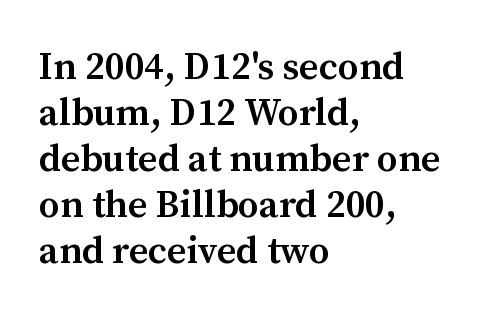
Classification — serif. Every stem runs plumb, perpendicular to the baseline. Tracking here is standard; glyphs follow each other at the usual distance. A student would call this left alignment; a typographer would say flush left, rag right.
